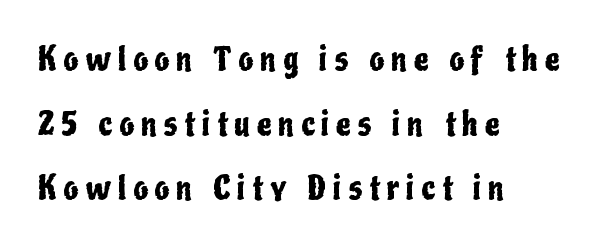
Q: Is the text italic (slanted)? A: No, it is upright.
Q: Is the typeface a serif or a sans-serif typeface? A: Sans-serif.
Q: Is the text underlined? A: No.
Q: How is the paragraph aligned? A: Left-aligned.
Q: Is the spacing between letters normal or unusually wide? A: Unusually wide.
Q: Is the spacing between lines tight, normal or loose? A: Loose.
Q: Width (condensed, normal, or wide)? A: Condensed.
Q: Stroke contrast? A: Low.
Q: x-height? A: Medium.
Q: Monospaced? A: No.
